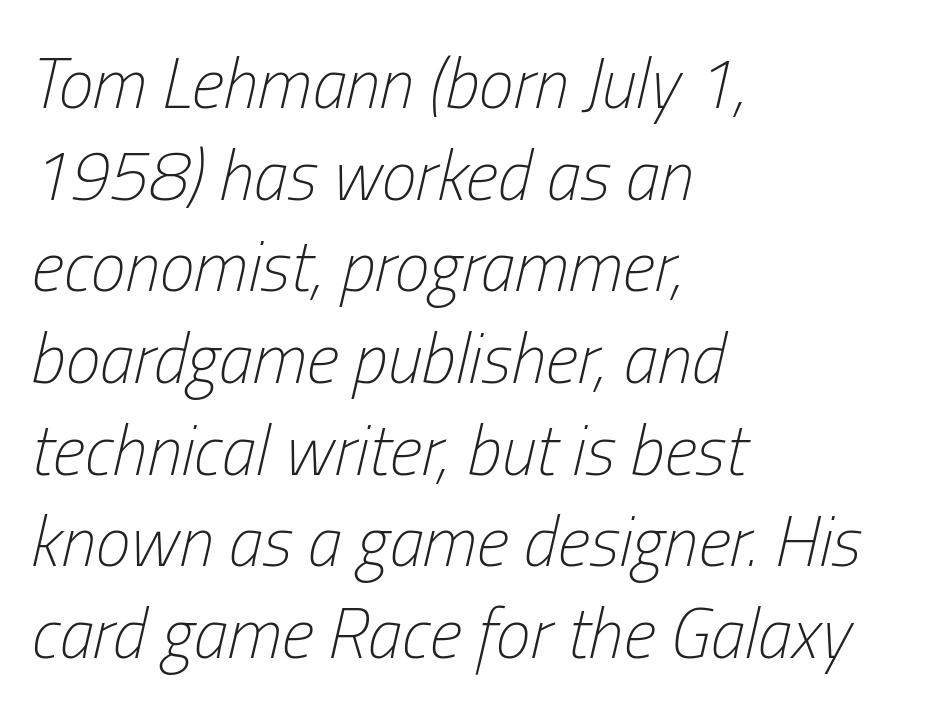
The image shows 70 px light, condensed type, italic (leaning right); set left-aligned, normal line spacing (1.31x), normal letter spacing, not underlined; low stroke contrast and a medium x-height.
